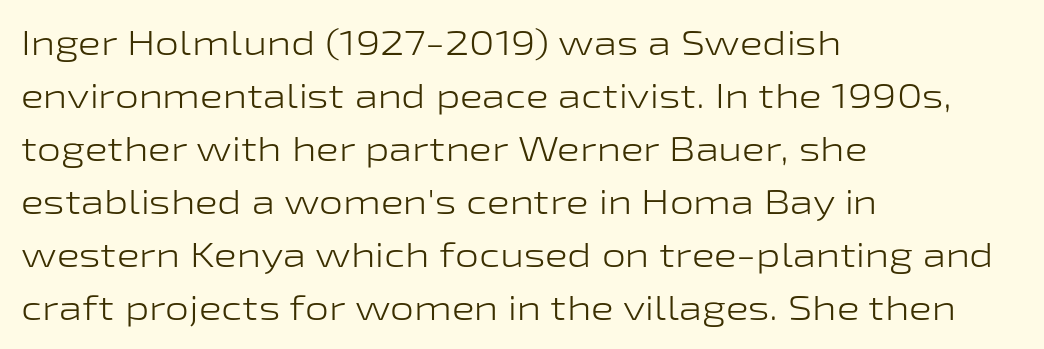
{"serif": "no", "italic": "no", "bold": "no", "weight": "light", "width": "wide", "stroke_contrast": "low", "x_height": "medium", "monospaced": "no", "underline": "no", "align": "left", "line_spacing": "normal", "line_spacing_ratio": 1.56, "letter_spacing": "normal", "letter_spacing_em": 0.0, "glyph_px": 34}
